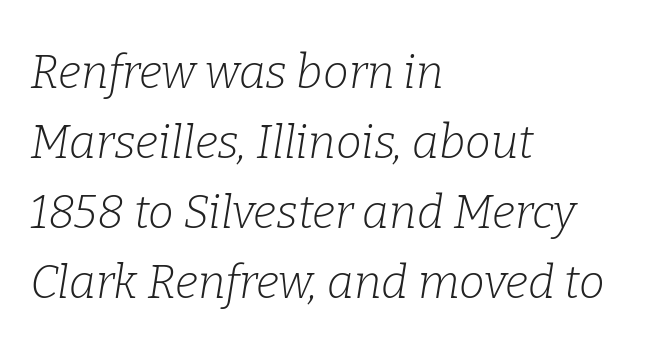
How would I describe the line gaps? Plain and ordinary. Standard letterfit; no display-style spreading of the glyphs. Typeset ragged right — the left edge is the straight one. Glance below the letters and you will spot only blank space. Serifs: yes, visible at the terminals of the letterforms. You can tell it's italic because the verticals aren't actually vertical.
